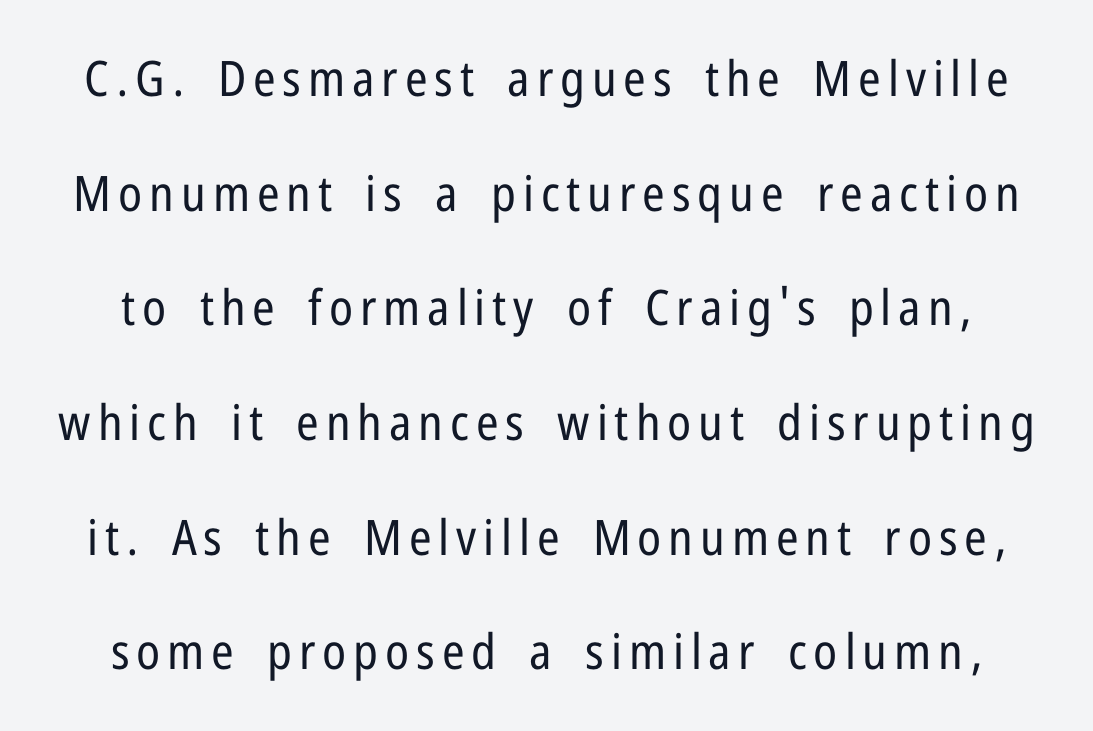
{"serif": "no", "italic": "no", "bold": "no", "weight": "regular", "width": "condensed", "stroke_contrast": "low", "x_height": "medium", "monospaced": "no", "underline": "no", "line_spacing": "loose", "line_spacing_ratio": 2.34, "glyph_px": 49}
